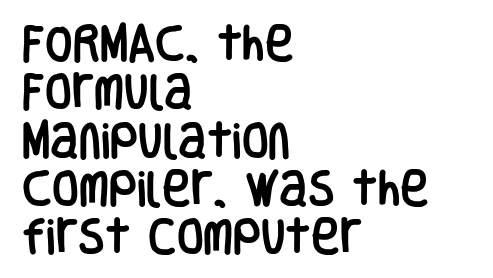
{"serif": "no", "italic": "no", "width": "condensed", "stroke_contrast": "low", "x_height": "large", "monospaced": "no", "underline": "no", "align": "left", "line_spacing_ratio": 1.24, "letter_spacing": "normal", "letter_spacing_em": 0.0, "glyph_px": 39}
